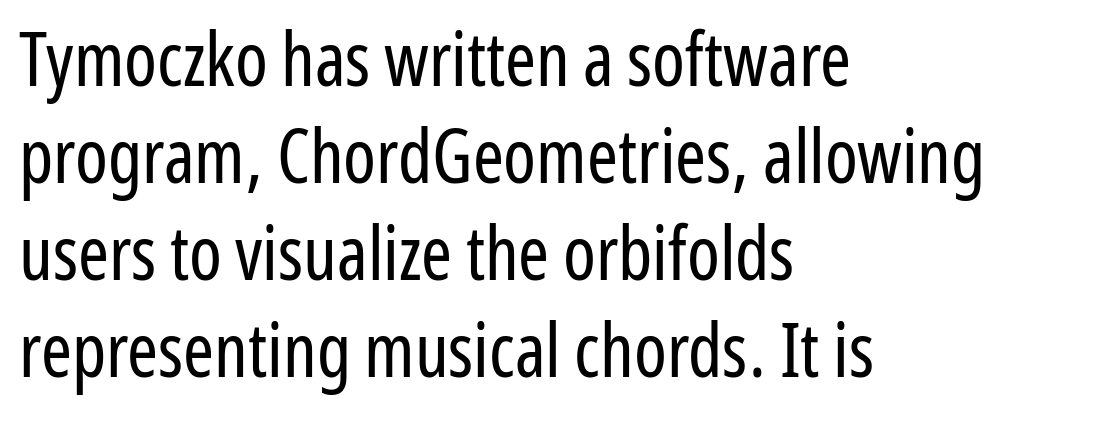
Q: Is the text bold? A: No.
Q: Is the text italic (slanted)? A: No, it is upright.
Q: Is the typeface a serif or a sans-serif typeface? A: Sans-serif.
Q: Is the text underlined? A: No.
Q: How is the paragraph aligned? A: Left-aligned.
Q: Is the spacing between letters normal or unusually wide? A: Normal.
Q: Is the spacing between lines tight, normal or loose? A: Normal.
Q: Width (condensed, normal, or wide)? A: Condensed.
Q: Stroke contrast? A: Low.
Q: x-height? A: Medium.
Q: Monospaced? A: No.
